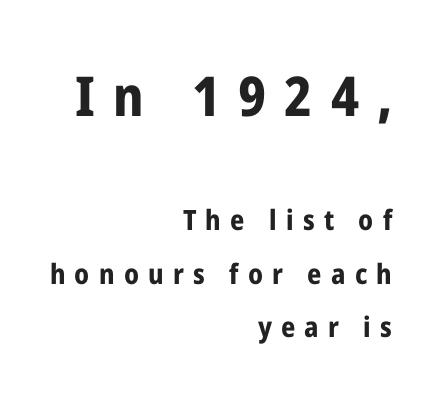
Q: Is the text bold? A: Yes.
Q: Is the text italic (slanted)? A: No, it is upright.
Q: Is the typeface a serif or a sans-serif typeface? A: Sans-serif.
Q: Is the text underlined? A: No.
Q: How is the paragraph aligned? A: Right-aligned.
Q: Is the spacing between letters normal or unusually wide? A: Unusually wide.
Q: Is the spacing between lines tight, normal or loose? A: Loose.
Q: Which block of text is set in a larger size, the first (top) or the second (bottom)? A: The first (top) one.
Q: Width (condensed, normal, or wide)? A: Condensed.
Q: Stroke contrast? A: Low.
Q: x-height? A: Medium.
Q: Monospaced? A: No.
